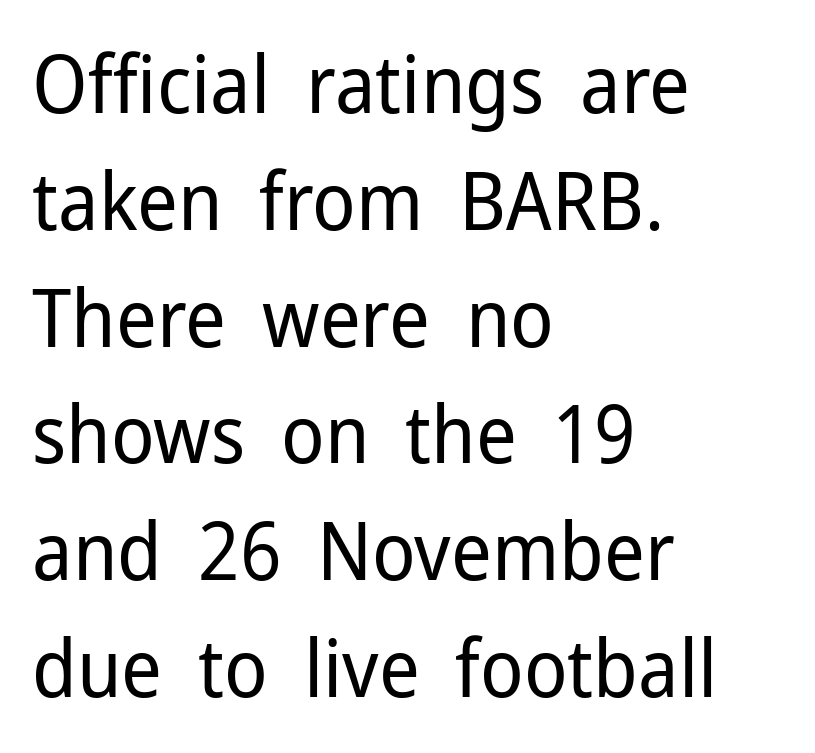
Proportional: the letters do not fall into vertical columns. Inter-character spacing is left at the font's built-in metrics. Ink coverage per letter is moderate at most. The passage shown is not underscored anywhere. Nothing sits at the stroke ends, so this counts as sans-serif.
